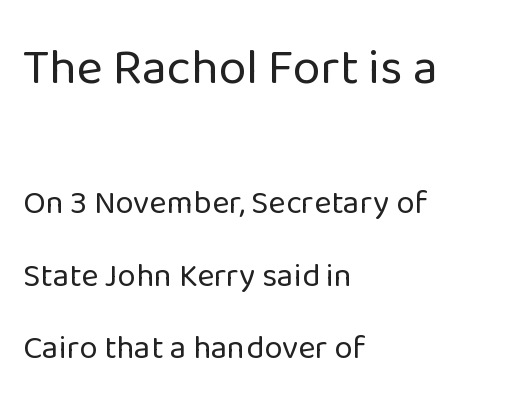
Q: Is the text bold? A: No.
Q: Is the text italic (slanted)? A: No, it is upright.
Q: Is the typeface a serif or a sans-serif typeface? A: Sans-serif.
Q: Is the text underlined? A: No.
Q: How is the paragraph aligned? A: Left-aligned.
Q: Is the spacing between letters normal or unusually wide? A: Normal.
Q: Is the spacing between lines tight, normal or loose? A: Loose.
Q: Which block of text is set in a larger size, the first (top) or the second (bottom)? A: The first (top) one.
Q: Width (condensed, normal, or wide)? A: Normal.
Q: Stroke contrast? A: Low.
Q: x-height? A: Medium.
Q: Monospaced? A: No.
